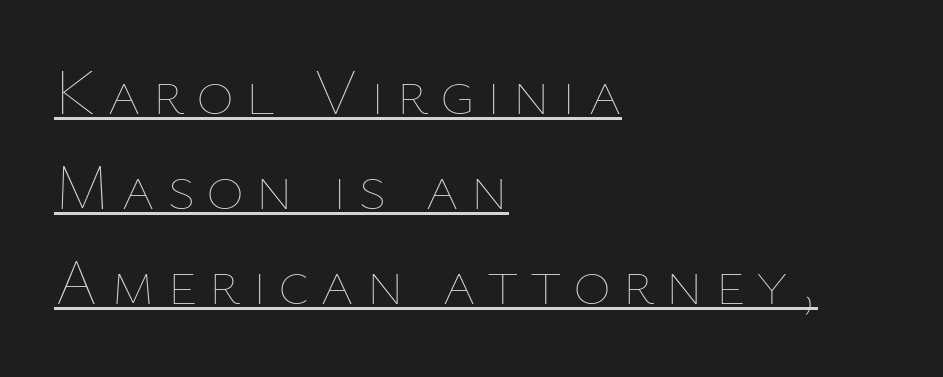
{"italic": "no", "bold": "no", "weight": "thin", "width": "normal", "stroke_contrast": "low", "x_height": "medium", "monospaced": "no", "underline": "yes", "align": "left", "line_spacing": "normal", "line_spacing_ratio": 1.46, "glyph_px": 65}
